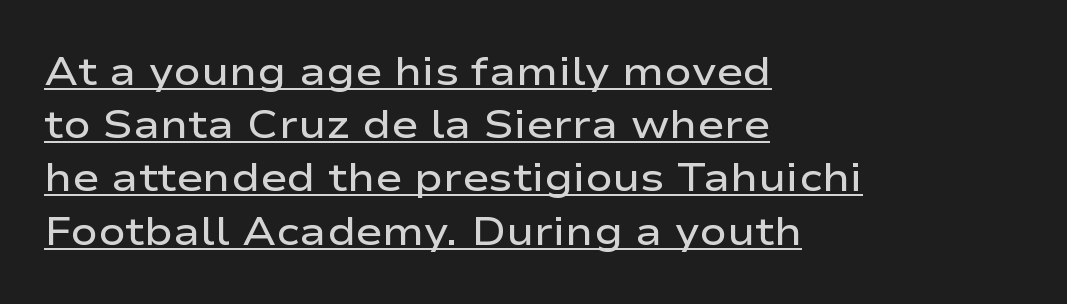
{"serif": "no", "italic": "no", "bold": "semi", "weight": "semibold", "width": "wide", "stroke_contrast": "low", "x_height": "medium", "monospaced": "no", "underline": "yes", "align": "left", "line_spacing": "normal", "line_spacing_ratio": 1.33, "letter_spacing": "normal", "letter_spacing_em": 0.0, "glyph_px": 40}
